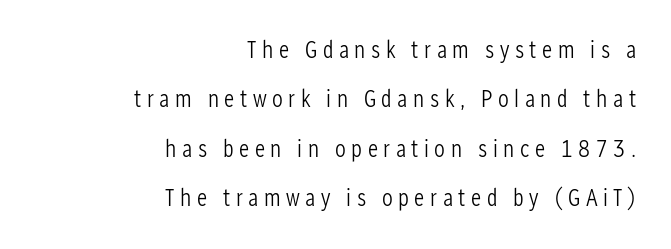
The image shows 24 px text type, upright; set right-aligned, loose line spacing (2.06x), unusually wide letter spacing (+0.23 em), not underlined.
